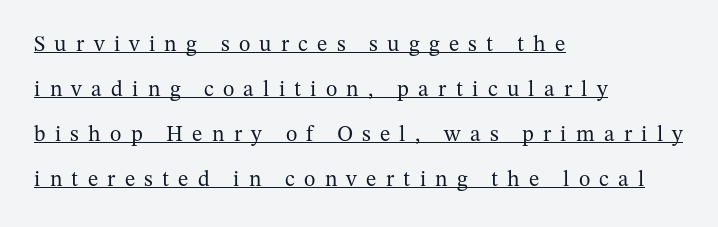
{"italic": "no", "bold": "no", "underline": "yes", "align": "left", "line_spacing": "loose", "line_spacing_ratio": 2.05, "letter_spacing": "wide", "letter_spacing_em": 0.42, "glyph_px": 22}
